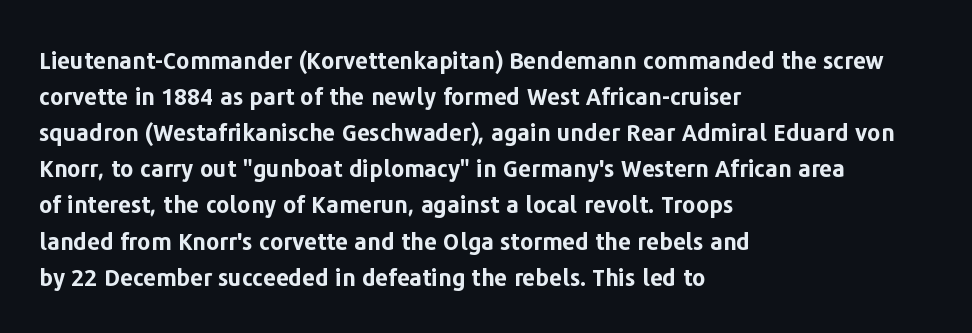
Q: Is the text bold? A: Yes.
Q: Is the text italic (slanted)? A: No, it is upright.
Q: Is the text underlined? A: No.
Q: How is the paragraph aligned? A: Left-aligned.
Q: Is the spacing between letters normal or unusually wide? A: Normal.
Q: Is the spacing between lines tight, normal or loose? A: Normal.
